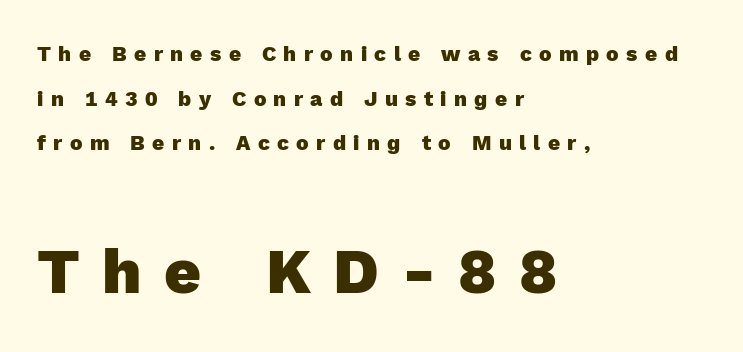
Unlike italic type, these characters show no tilt at all. The zone under the glyphs is completely vacant. Of the two passages, the one underneath uses the larger point size. A student would call this left alignment; a typographer would say flush left, rag right. Examine the stroke ends and you'll find no serifs. Summary of vertical rhythm: relaxed, with wide interline spacing.
